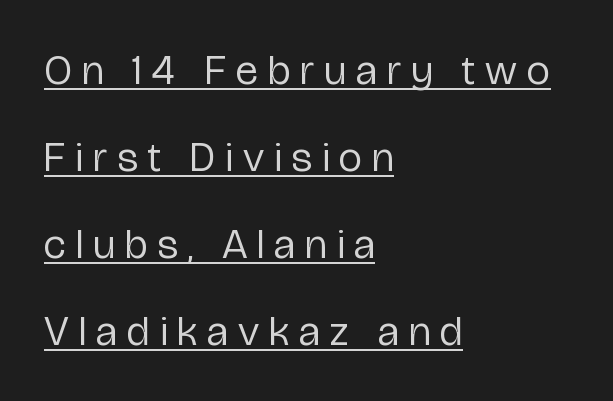
The image shows 42 px regular-weight, condensed sans-serif type, upright; set left-aligned, loose line spacing (2.07x), unusually wide letter spacing (+0.24 em), underlined; low stroke contrast and a medium x-height.
